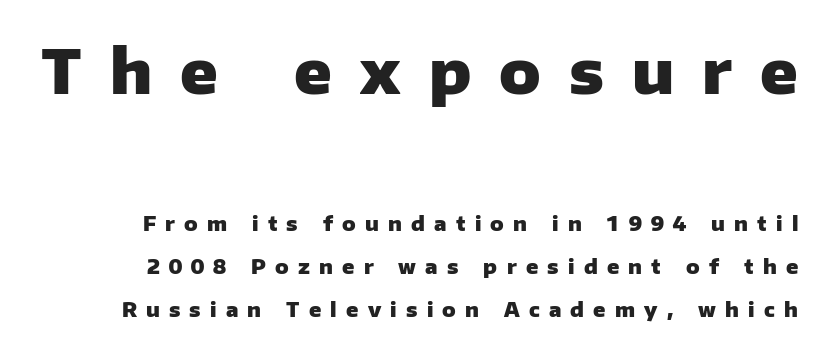
{"serif": "no", "italic": "no", "bold": "yes", "weight": "heavy", "width": "normal", "stroke_contrast": "low", "x_height": "medium", "monospaced": "no", "underline": "no", "line_spacing": "loose", "line_spacing_ratio": 2.14, "letter_spacing": "wide", "letter_spacing_em": 0.46, "larger_block": "first", "size_ratio": 3.05, "glyph_px": 61}
